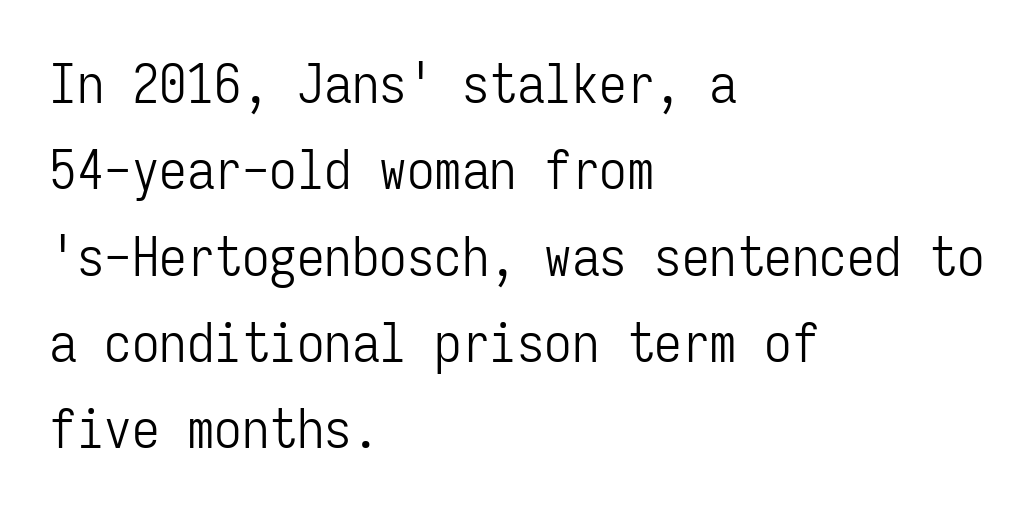
{"serif": "no", "italic": "no", "bold": "no", "weight": "light", "width": "condensed", "stroke_contrast": "low", "x_height": "medium", "monospaced": "yes", "underline": "no", "align": "left", "line_spacing": "normal", "line_spacing_ratio": 1.57, "letter_spacing": "normal", "letter_spacing_em": 0.0, "glyph_px": 55}
